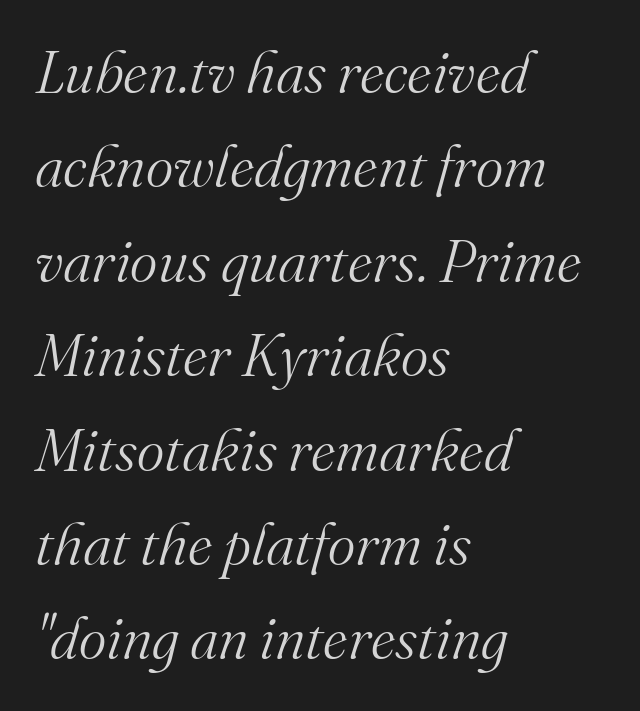
Q: Is the text bold? A: No.
Q: Is the text italic (slanted)? A: Yes, it leans right by about 16 degrees.
Q: Is the typeface a serif or a sans-serif typeface? A: Serif.
Q: Is the text underlined? A: No.
Q: How is the paragraph aligned? A: Left-aligned.
Q: Is the spacing between letters normal or unusually wide? A: Normal.
Q: Is the spacing between lines tight, normal or loose? A: Normal.
Q: Width (condensed, normal, or wide)? A: Normal.
Q: Stroke contrast? A: Medium.
Q: x-height? A: Small.
Q: Monospaced? A: No.
